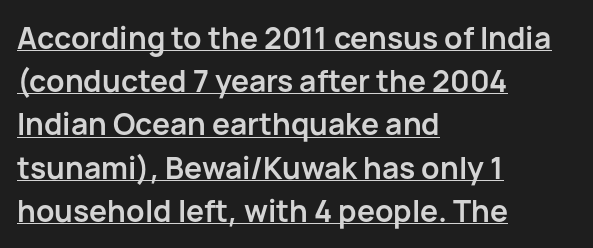
The image shows 30 px semibold sans-serif type, upright; set left-aligned, normal line spacing (1.44x), normal letter spacing, underlined; low stroke contrast and a medium x-height.
